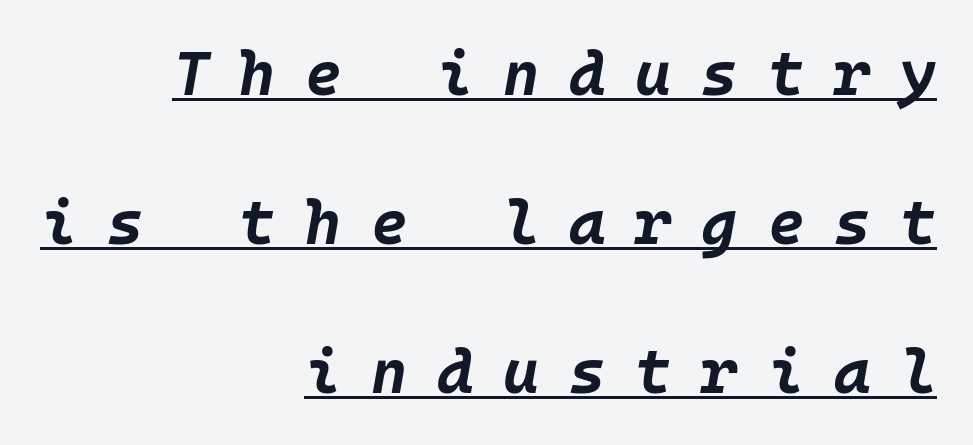
{"italic": "yes", "lean": "right", "slant_degrees": 10, "bold": "yes", "weight": "bold", "width": "normal", "stroke_contrast": "low", "x_height": "large", "underline": "yes", "align": "right", "line_spacing": "loose", "line_spacing_ratio": 2.4, "letter_spacing": "wide", "letter_spacing_em": 0.48, "glyph_px": 62}
